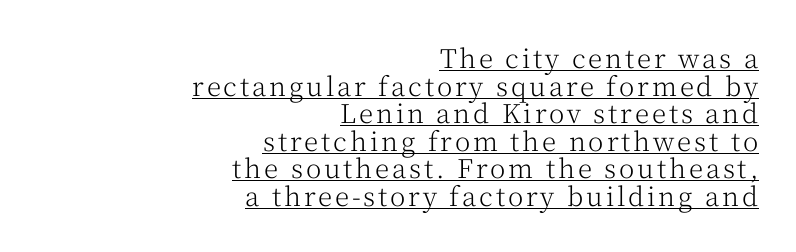
{"italic": "no", "bold": "no", "underline": "yes", "align": "right", "line_spacing": "tight", "line_spacing_ratio": 1.06, "glyph_px": 26}
